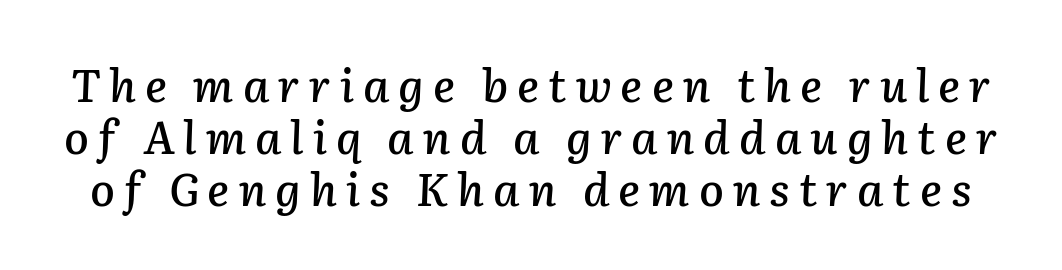
Words appear elongated and porous because spacing is wide. The space directly below the letters is spotless. In terms of posture, this sample is oblique. Here the designer chose a conventional face with non-uniform glyph widths.
